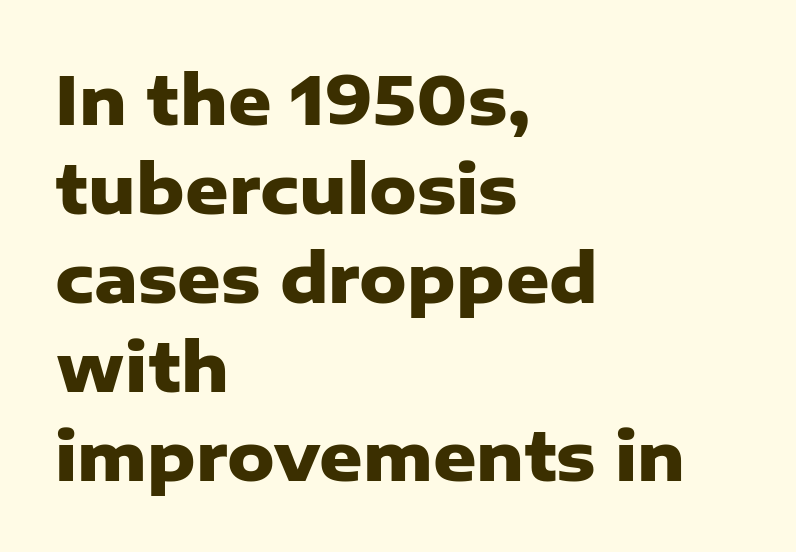
On the weight axis this lands at bold, roughly 700. The passage shown stacks its lines at a standard gap. A bare baseline throughout the passage. Vertical strokes here are truly vertical. Looks like regular typesetting: each glyph gets only the width it needs. The rendering keeps characters at their native spacing.
